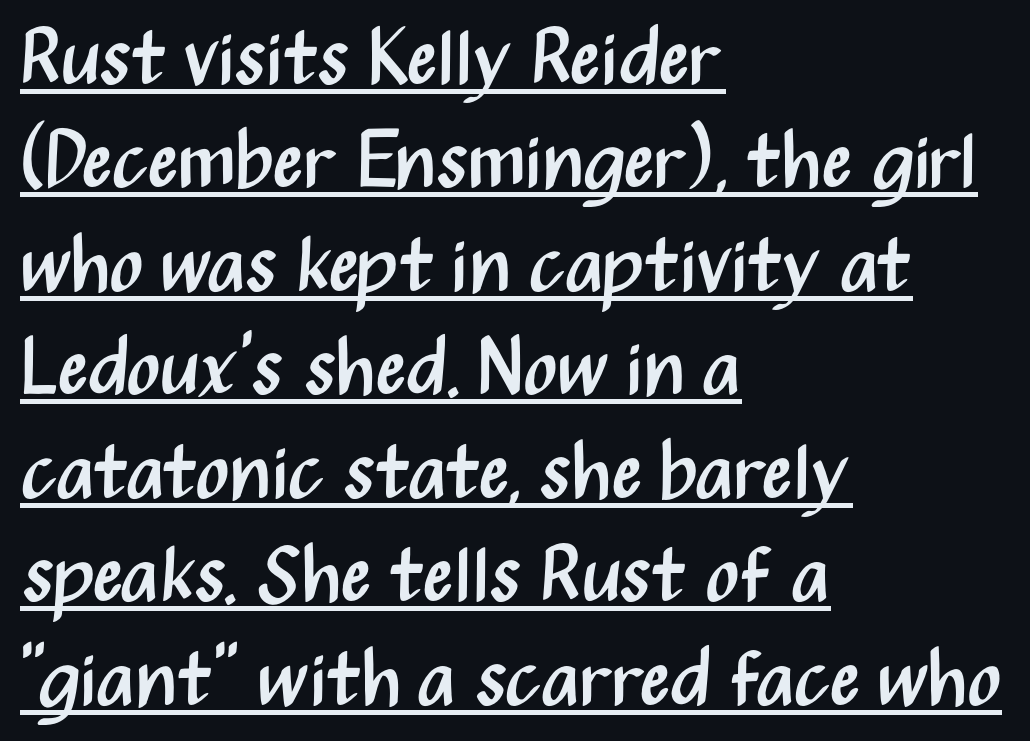
{"serif": "no", "italic": "no", "bold": "no", "weight": "regular", "width": "condensed", "stroke_contrast": "medium", "x_height": "medium", "monospaced": "no", "underline": "yes", "align": "left", "line_spacing": "normal", "line_spacing_ratio": 1.31, "letter_spacing": "normal", "letter_spacing_em": 0.0, "glyph_px": 79}
